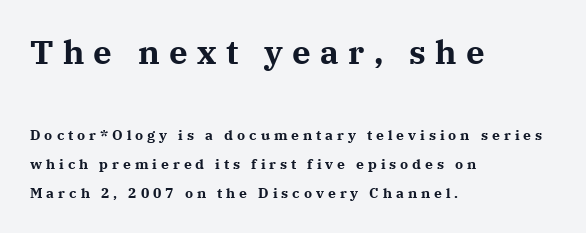
Q: Is the text bold? A: Yes.
Q: Is the text italic (slanted)? A: No, it is upright.
Q: Is the typeface a serif or a sans-serif typeface? A: Serif.
Q: Is the text underlined? A: No.
Q: How is the paragraph aligned? A: Left-aligned.
Q: Is the spacing between letters normal or unusually wide? A: Unusually wide.
Q: Is the spacing between lines tight, normal or loose? A: Loose.
Q: Which block of text is set in a larger size, the first (top) or the second (bottom)? A: The first (top) one.
Q: Width (condensed, normal, or wide)? A: Normal.
Q: Stroke contrast? A: Medium.
Q: x-height? A: Medium.
Q: Monospaced? A: No.
